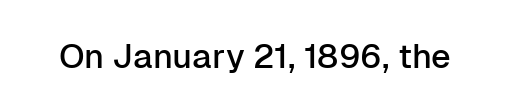
Look at the bottom of the vertical strokes: they stop flat, with no serifs. Just letters on the line, the space beneath them empty. A typesetter would call this proportional, since set widths differ per character. The lettering holds an erect, upright posture throughout. The horizontal fit of the characters is conventional and even.
